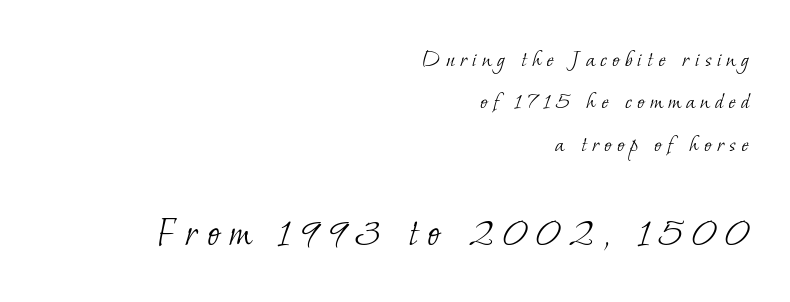
The image shows 43 px light serif type; set right-aligned, normal line spacing (1.7x), unusually wide letter spacing (+0.21 em), not underlined; the second (bottom) block is 1.72x larger; low stroke contrast and a small x-height.
